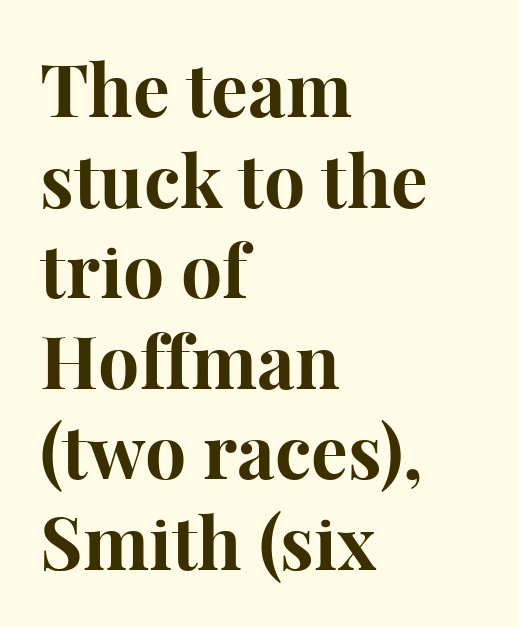
The image shows 73 px bold serif type, upright; set left-aligned, line spacing 1.24x, normal letter spacing, not underlined; high stroke contrast and a medium x-height.
